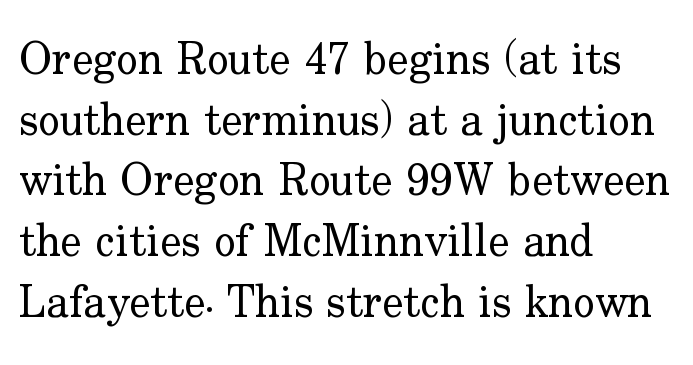
Q: Is the text bold? A: No.
Q: Is the text italic (slanted)? A: No, it is upright.
Q: Is the typeface a serif or a sans-serif typeface? A: Serif.
Q: Is the text underlined? A: No.
Q: How is the paragraph aligned? A: Left-aligned.
Q: Is the spacing between letters normal or unusually wide? A: Normal.
Q: Is the spacing between lines tight, normal or loose? A: Normal.
Q: Width (condensed, normal, or wide)? A: Normal.
Q: Stroke contrast? A: Low.
Q: x-height? A: Small.
Q: Monospaced? A: No.
